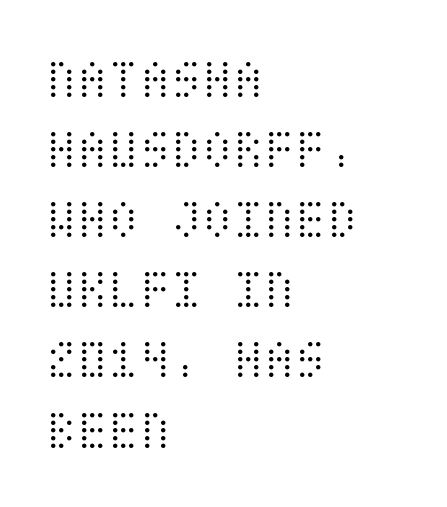
Q: Is the text bold? A: No.
Q: Is the text italic (slanted)? A: No, it is upright.
Q: Is the text underlined? A: No.
Q: How is the paragraph aligned? A: Left-aligned.
Q: Is the spacing between letters normal or unusually wide? A: Normal.
Q: Width (condensed, normal, or wide)? A: Condensed.
Q: Stroke contrast? A: Medium.
Q: x-height? A: Large.
